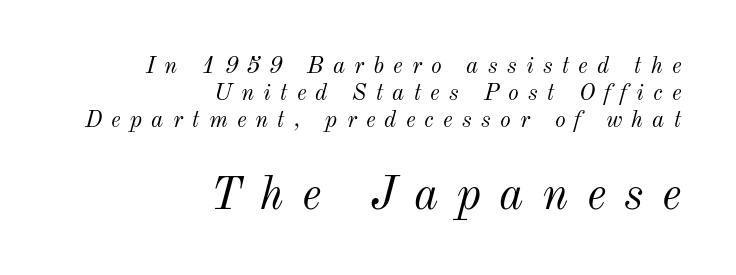
Q: Is the text bold? A: No.
Q: Is the text italic (slanted)? A: Yes, it leans right by about 12 degrees.
Q: Is the text underlined? A: No.
Q: How is the paragraph aligned? A: Right-aligned.
Q: Is the spacing between letters normal or unusually wide? A: Unusually wide.
Q: Which block of text is set in a larger size, the first (top) or the second (bottom)? A: The second (bottom) one.
Q: Width (condensed, normal, or wide)? A: Normal.
Q: Stroke contrast? A: Medium.
Q: x-height? A: Small.
Q: Monospaced? A: No.
